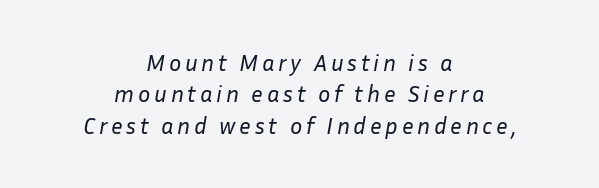
The image shows 23 px text type, italic (leaning right); set centered, normal line spacing (1.36x), not underlined.
